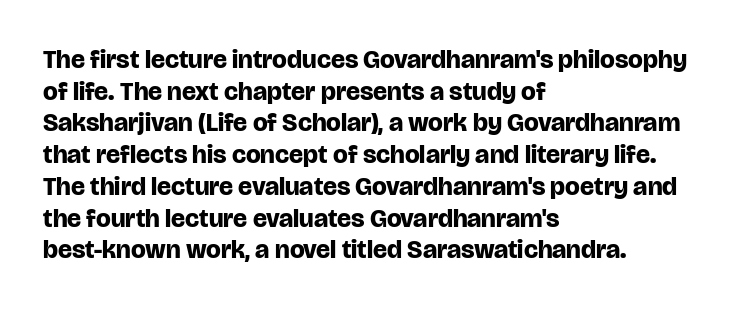
The image shows 26 px bold type, upright; set left-aligned, line spacing 1.22x, normal letter spacing, not underlined.
